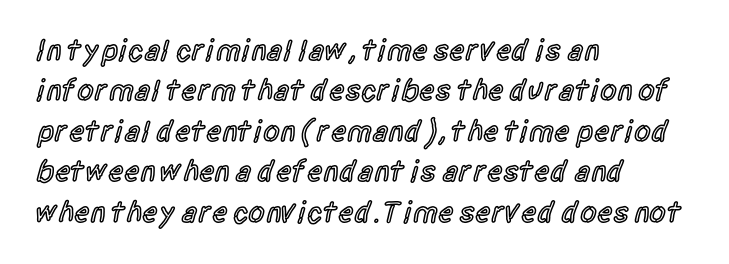
These lines are set flush left with a ragged right edge. The lines sit at an ordinary, default distance from one another. Check where the strokes stop: nothing finishes them off — pure sans. The face used here is proportionally spaced, like ordinary book or web type. A fair bit of extra ink — the face is semibold, not bold.
